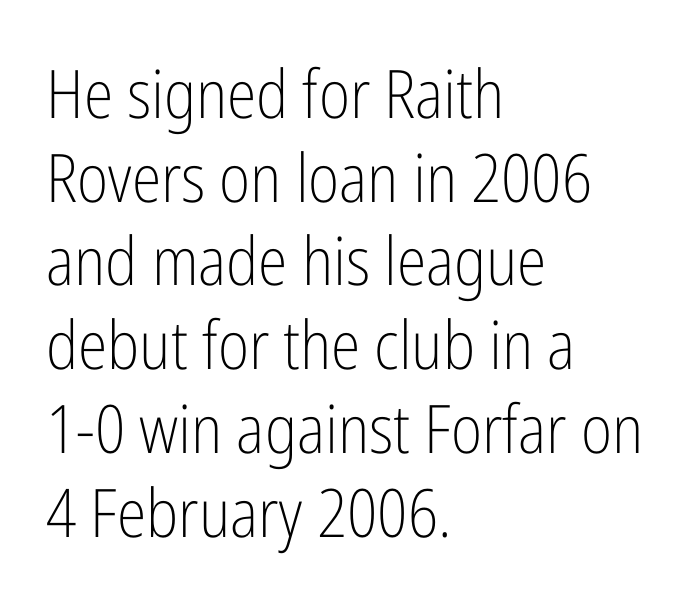
The letters advance in unequal steps, a hallmark of proportional type. Students, observe: this is what conventionally led text looks like. Does the copy run flush right? No — it runs flush left. Stems and bowls with no extra thickness — not bold.
